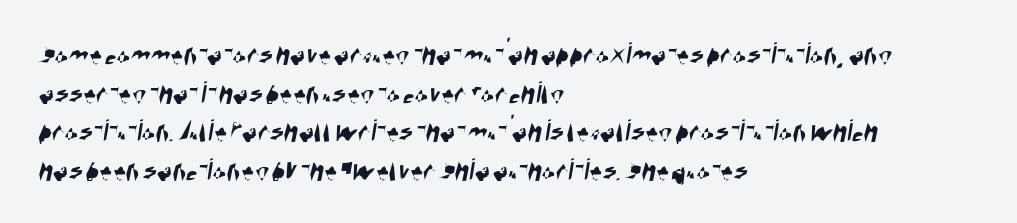
The letterforms sit shoulder to shoulder at normal distance. Nothing sits at the stroke ends, so this counts as sans-serif. The specimen omits any rule beneath the text block's lines. Do the characters align in a grid? No, the font is proportional. The lines in this sample share a left origin and differ only in where they stop.
